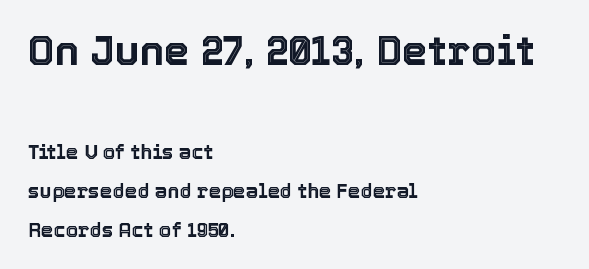
You get the large type first, then a drop to smaller type. Do the characters align in a grid? No, the font is proportional. The horizontal fit of the characters is conventional and even. The block of text is sparse from top to bottom, with ample space between rows.
